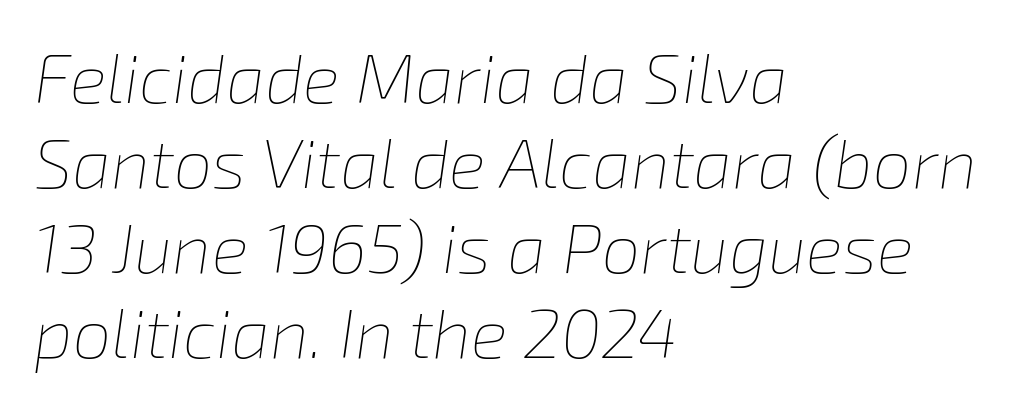
The face used here is rendered with its standard letterfit. The glyphs are unaccompanied by any horizontal stroke below them. The letters look calm and open, with moderate or lighter stems. Is the block centered? No — it sits flush against the left margin.
